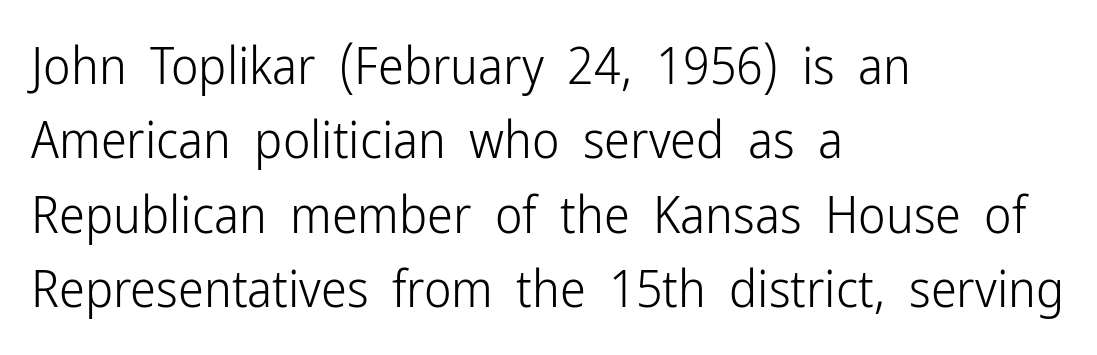
{"serif": "no", "italic": "no", "bold": "no", "weight": "light", "width": "condensed", "stroke_contrast": "low", "x_height": "medium", "monospaced": "no", "underline": "no", "align": "left", "line_spacing": "normal", "line_spacing_ratio": 1.43, "letter_spacing": "normal", "letter_spacing_em": 0.0, "glyph_px": 52}
